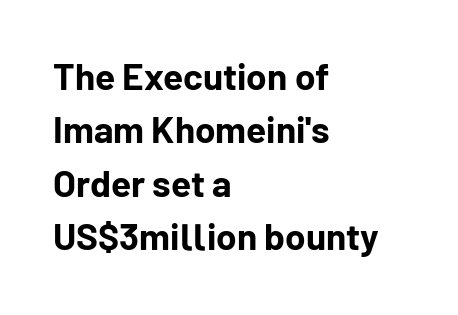
{"serif": "no", "italic": "no", "bold": "yes", "weight": "bold", "width": "normal", "stroke_contrast": "low", "x_height": "medium", "monospaced": "no", "underline": "no", "align": "left", "line_spacing": "normal", "line_spacing_ratio": 1.44, "letter_spacing": "normal", "letter_spacing_em": 0.0, "glyph_px": 37}
